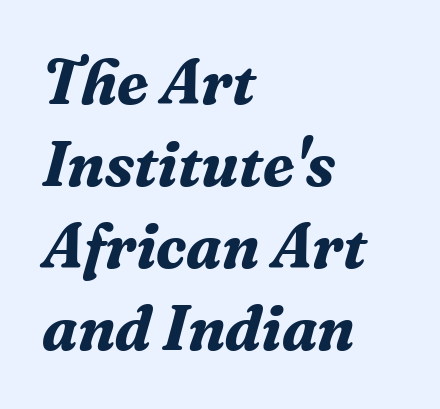
Q: Is the text bold? A: Yes.
Q: Is the text italic (slanted)? A: Yes, it leans right by about 16 degrees.
Q: Is the typeface a serif or a sans-serif typeface? A: Serif.
Q: Is the text underlined? A: No.
Q: How is the paragraph aligned? A: Left-aligned.
Q: Is the spacing between letters normal or unusually wide? A: Normal.
Q: Is the spacing between lines tight, normal or loose? A: Normal.
Q: Width (condensed, normal, or wide)? A: Normal.
Q: Stroke contrast? A: Medium.
Q: x-height? A: Medium.
Q: Monospaced? A: No.
